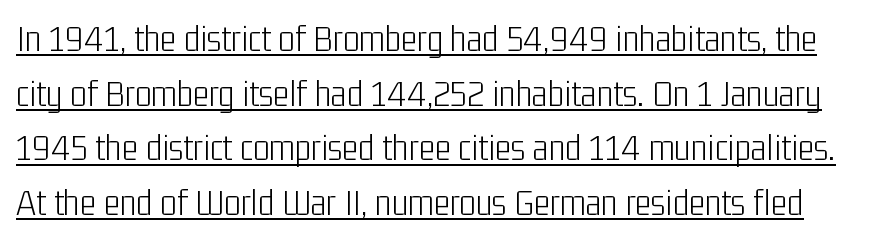
The image shows 39 px light, condensed sans-serif type, upright; set normal line spacing (1.4x), normal letter spacing, underlined; low stroke contrast and a medium x-height.
